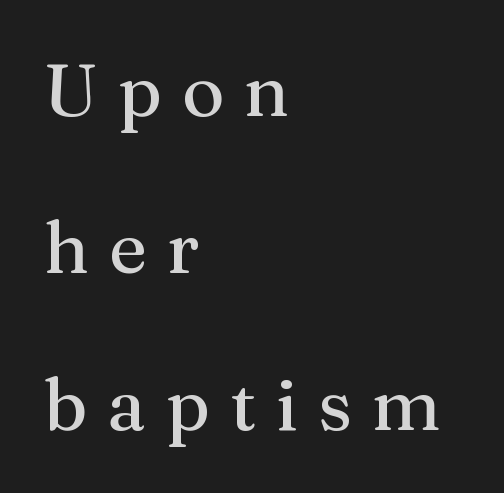
The image shows 73 px serif type, upright; set left-aligned, loose line spacing (2.15x), unusually wide letter spacing (+0.27 em), not underlined; medium stroke contrast and a medium x-height.
